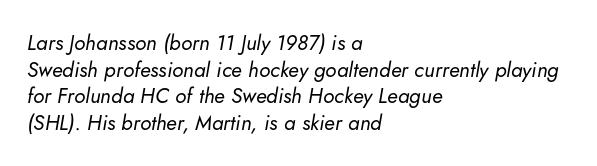
The image shows 21 px text type, italic (leaning right); set left-aligned, normal line spacing (1.27x), normal letter spacing, not underlined.
